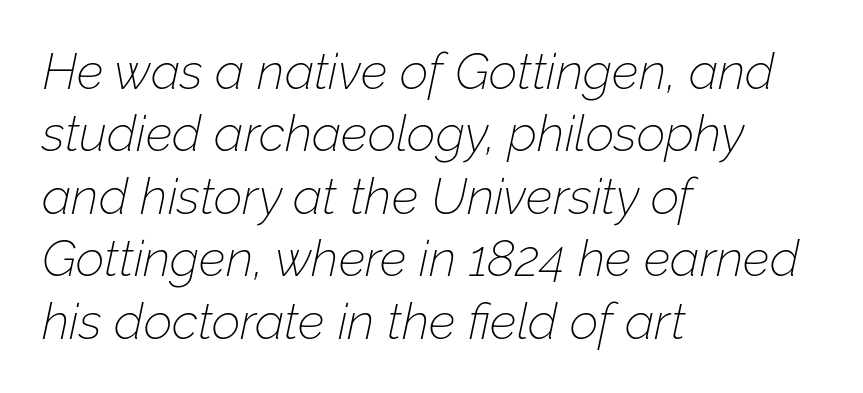
Q: Is the text bold? A: No.
Q: Is the text italic (slanted)? A: Yes, it leans right by about 12 degrees.
Q: Is the text underlined? A: No.
Q: How is the paragraph aligned? A: Left-aligned.
Q: Is the spacing between letters normal or unusually wide? A: Normal.
Q: Is the spacing between lines tight, normal or loose? A: Normal.
Q: Width (condensed, normal, or wide)? A: Normal.
Q: Stroke contrast? A: Low.
Q: x-height? A: Medium.
Q: Monospaced? A: No.
